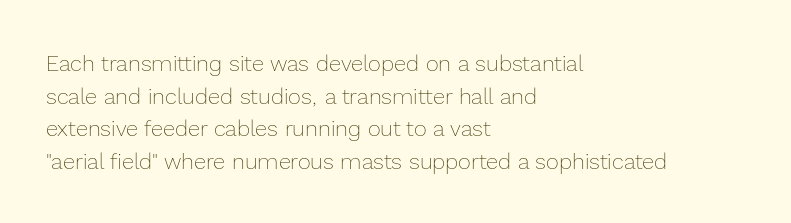
{"italic": "no", "bold": "no", "underline": "no", "align": "left", "line_spacing": "normal", "line_spacing_ratio": 1.48, "letter_spacing": "normal", "letter_spacing_em": 0.0, "glyph_px": 22}
